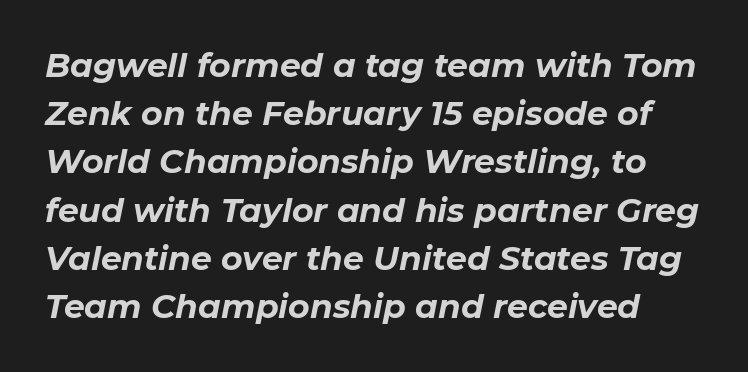
{"italic": "yes", "lean": "right", "slant_degrees": 11, "bold": "yes", "weight": "bold", "width": "normal", "stroke_contrast": "low", "x_height": "medium", "monospaced": "no", "underline": "no", "line_spacing": "normal", "line_spacing_ratio": 1.46, "letter_spacing": "normal", "letter_spacing_em": 0.0, "glyph_px": 33}
